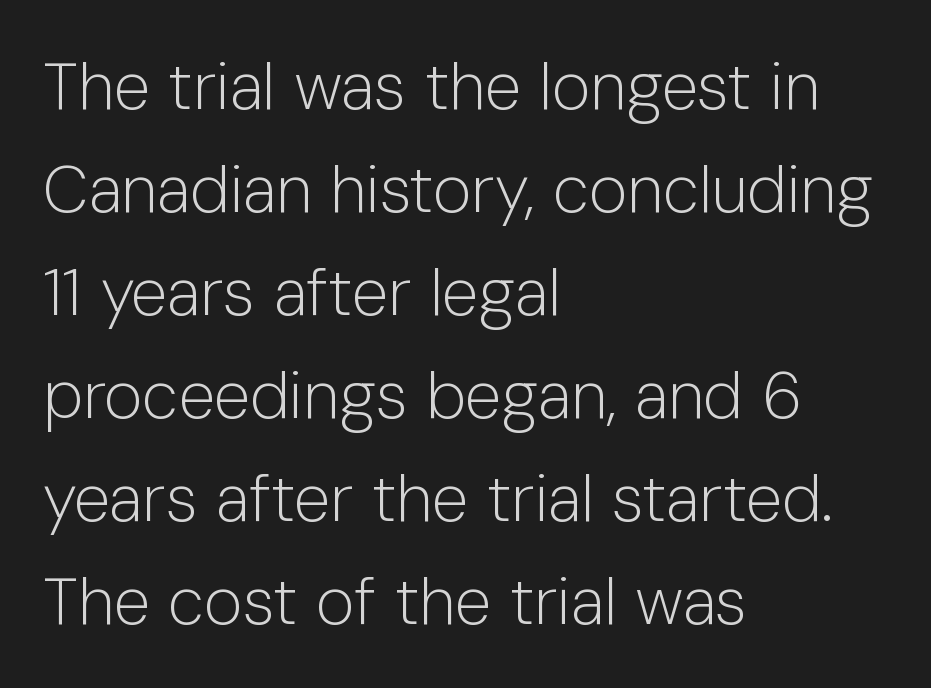
A roman cut, with each character standing at attention. Inter-character spacing is left at the font's built-in metrics. Type style note: lacks serifs. This block has exactly the height ordinary leading produces.
